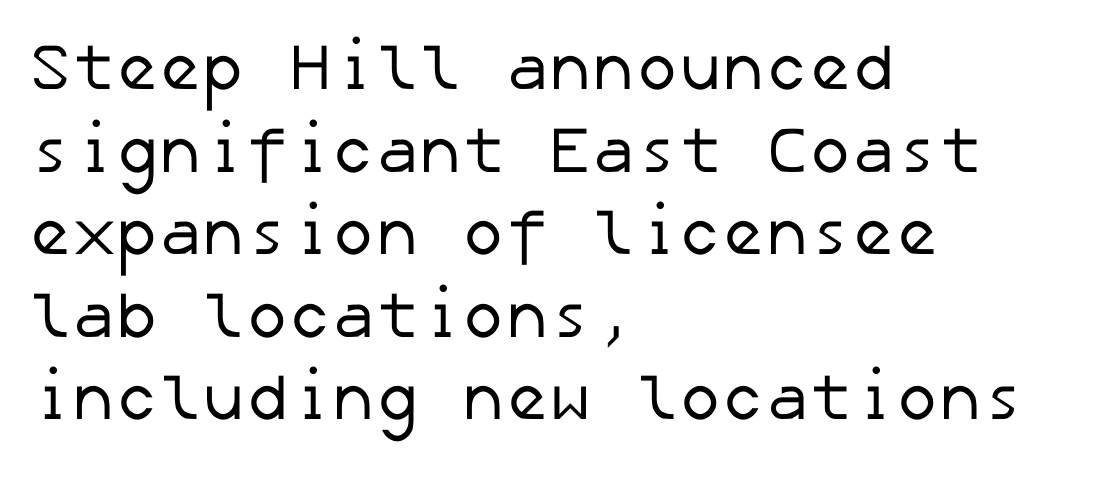
The image shows 65 px regular-weight sans-serif type; set left-aligned, normal line spacing (1.27x), normal letter spacing, not underlined; low stroke contrast and a medium x-height.
